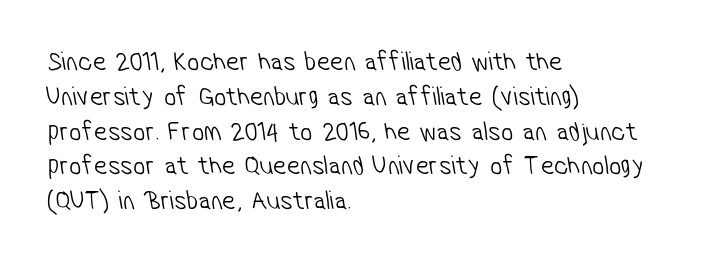
This rendering uses left alignment, leaving the right contour irregular. The cut favours lightness, reaching ordinary text weight at its darkest. Just letters on the line, the space beneath them empty. Inter-character spacing is left at the font's built-in metrics. Normally led — the rows are evenly, conventionally spaced.
